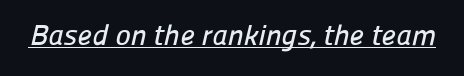
Q: Is the typeface a serif or a sans-serif typeface? A: Sans-serif.
Q: Is the text underlined? A: Yes.
Q: Is the spacing between letters normal or unusually wide? A: Normal.
Q: Width (condensed, normal, or wide)? A: Normal.
Q: Stroke contrast? A: Low.
Q: x-height? A: Medium.
Q: Monospaced? A: No.
